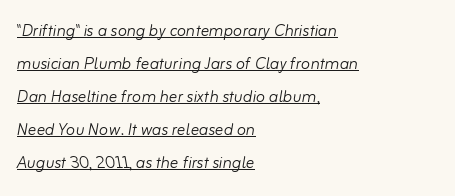
Q: Is the text bold? A: No.
Q: Is the text italic (slanted)? A: Yes, it leans right by about 10 degrees.
Q: Is the text underlined? A: Yes.
Q: How is the paragraph aligned? A: Left-aligned.
Q: Is the spacing between letters normal or unusually wide? A: Normal.
Q: Is the spacing between lines tight, normal or loose? A: Normal.
